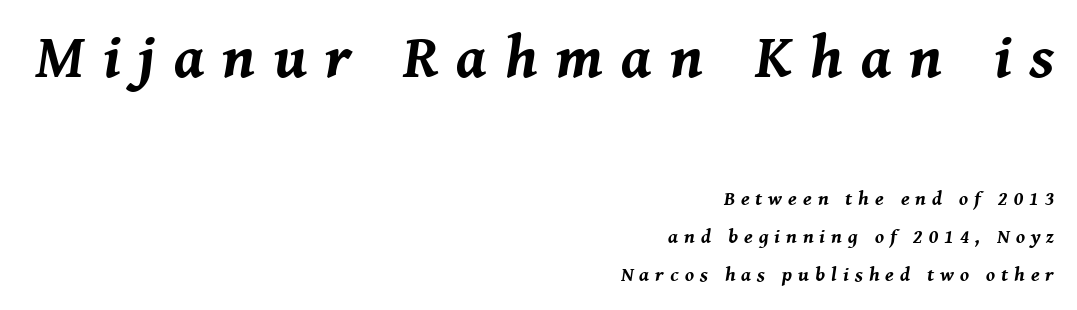
Style check: oblique. Character widths vary here, with narrow letters taking less room than wide ones. Unmarked baselines from the first word to the last. The block sitting higher on the canvas is the one with enlarged characters.
